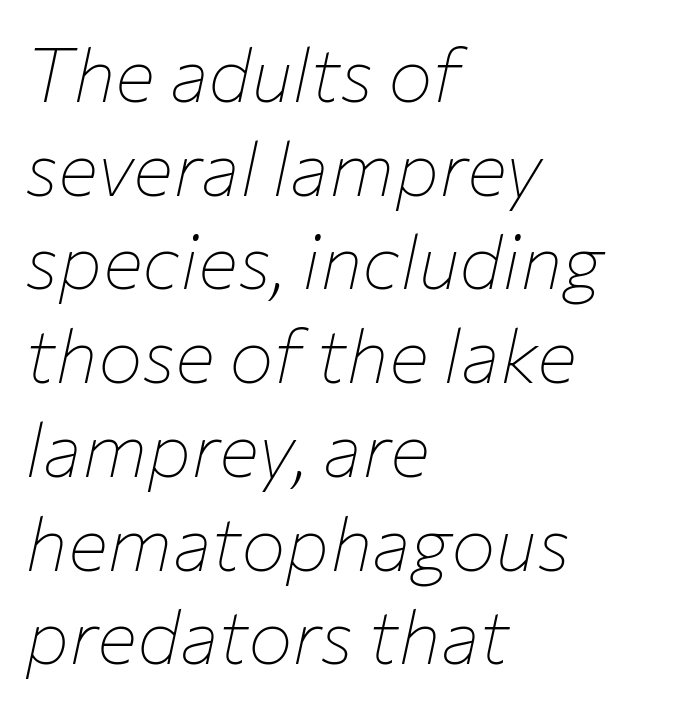
Q: Is the text bold? A: No.
Q: Is the text italic (slanted)? A: Yes, it leans right by about 12 degrees.
Q: Is the text underlined? A: No.
Q: How is the paragraph aligned? A: Left-aligned.
Q: Is the spacing between letters normal or unusually wide? A: Normal.
Q: Is the spacing between lines tight, normal or loose? A: Normal.
Q: Width (condensed, normal, or wide)? A: Normal.
Q: Stroke contrast? A: Low.
Q: x-height? A: Medium.
Q: Monospaced? A: No.
